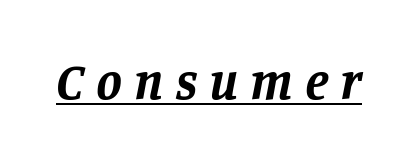
The image shows 52 px bold serif type, italic (leaning right); set unusually wide letter spacing (+0.23 em), underlined; low stroke contrast and a large x-height.
